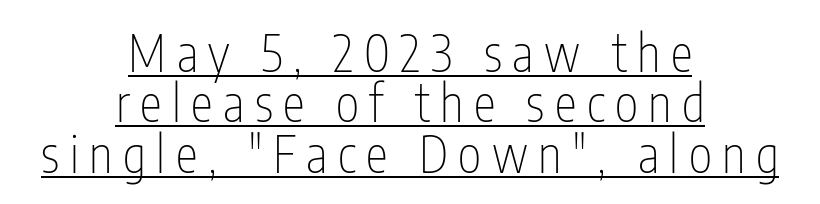
Q: Is the text bold? A: No.
Q: Is the text italic (slanted)? A: No, it is upright.
Q: Is the typeface a serif or a sans-serif typeface? A: Sans-serif.
Q: Is the text underlined? A: Yes.
Q: How is the paragraph aligned? A: Centered.
Q: Is the spacing between letters normal or unusually wide? A: Unusually wide.
Q: Is the spacing between lines tight, normal or loose? A: Tight.
Q: Width (condensed, normal, or wide)? A: Condensed.
Q: Stroke contrast? A: Low.
Q: x-height? A: Medium.
Q: Monospaced? A: No.
